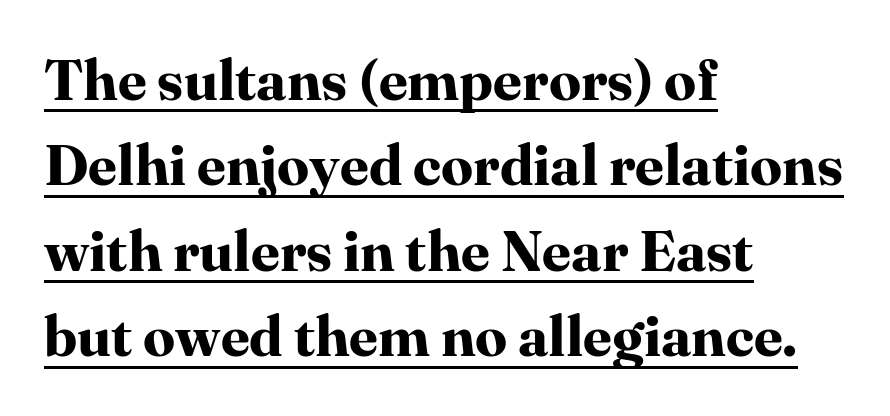
Q: Is the text bold? A: Yes.
Q: Is the text italic (slanted)? A: No, it is upright.
Q: Is the typeface a serif or a sans-serif typeface? A: Serif.
Q: Is the text underlined? A: Yes.
Q: How is the paragraph aligned? A: Left-aligned.
Q: Is the spacing between letters normal or unusually wide? A: Normal.
Q: Is the spacing between lines tight, normal or loose? A: Normal.
Q: Width (condensed, normal, or wide)? A: Normal.
Q: Stroke contrast? A: High.
Q: x-height? A: Medium.
Q: Monospaced? A: No.
